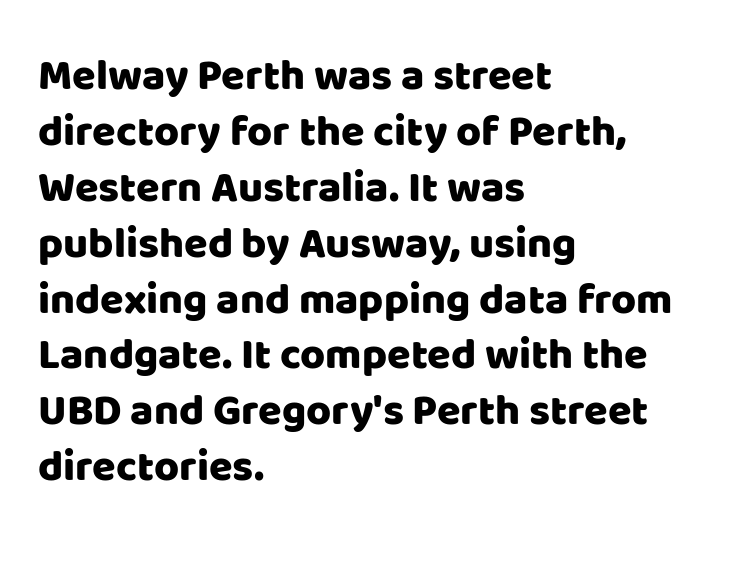
{"serif": "no", "italic": "no", "width": "normal", "stroke_contrast": "low", "x_height": "large", "monospaced": "no", "underline": "no", "align": "left", "line_spacing": "normal", "line_spacing_ratio": 1.3, "letter_spacing": "normal", "letter_spacing_em": 0.0, "glyph_px": 43}
